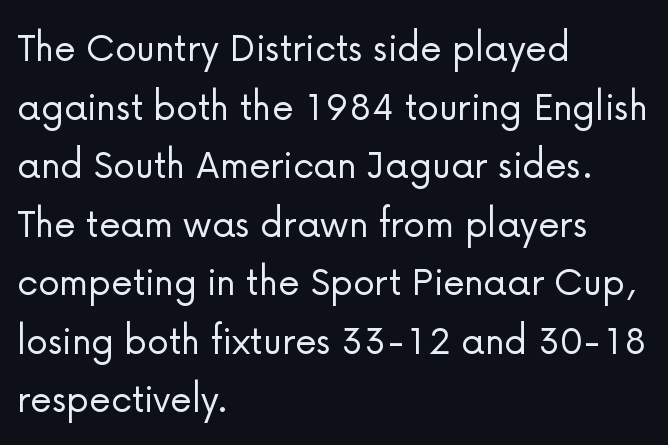
The weight tops out at a normal text grade. Spacing verdict: proportional, widths tailored to each character. Are there feet on the stems? There aren't — it's a sans. Horizontal bands of white between lines are of average thickness.
